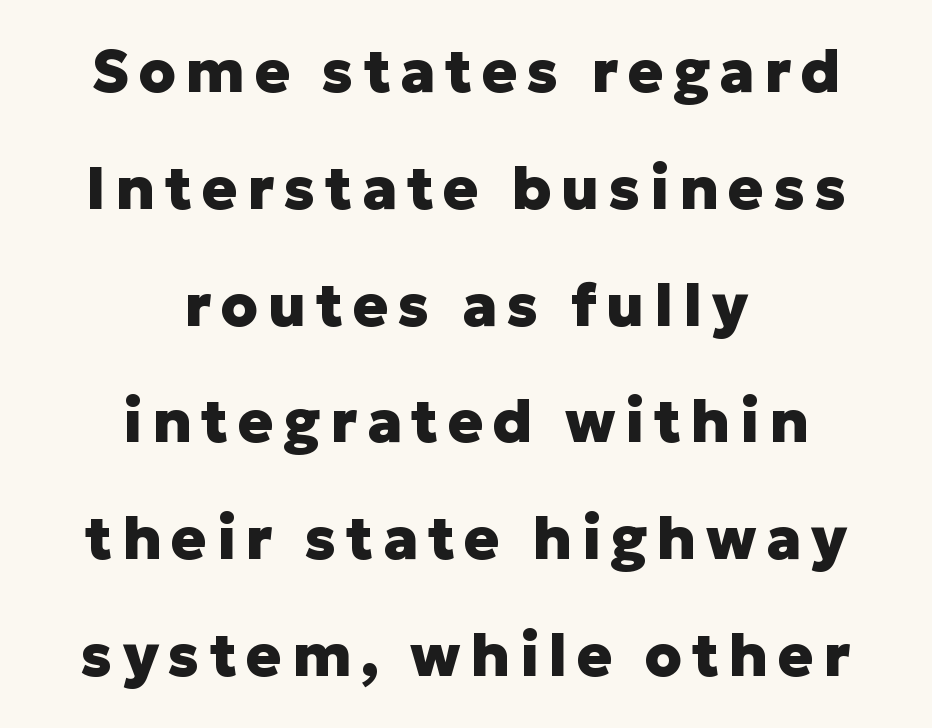
{"serif": "no", "italic": "no", "bold": "yes", "weight": "heavy", "width": "normal", "stroke_contrast": "low", "x_height": "medium", "monospaced": "no", "underline": "no", "align": "center", "line_spacing": "loose", "line_spacing_ratio": 1.98, "glyph_px": 59}
